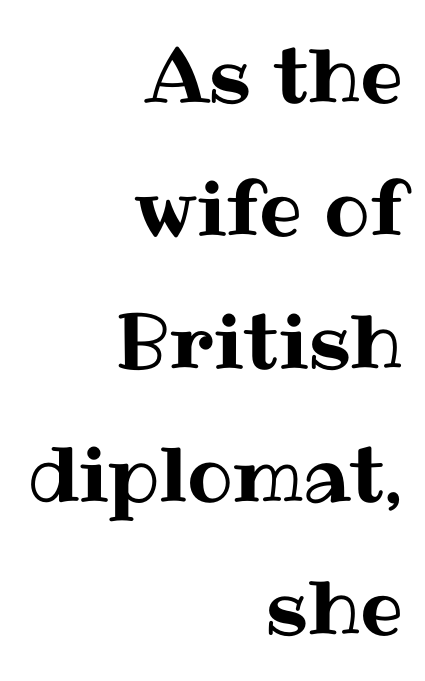
The image shows 76 px text type, upright; set right-aligned, line spacing 1.75x, normal letter spacing, not underlined; medium stroke contrast and a medium x-height.
